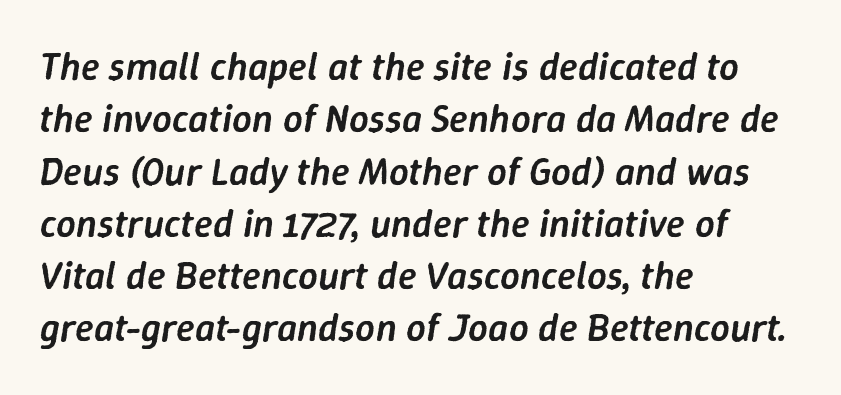
Q: Is the text bold? A: Semi-bold.
Q: Is the text italic (slanted)? A: Yes, it leans right by about 9 degrees.
Q: Is the text underlined? A: No.
Q: How is the paragraph aligned? A: Left-aligned.
Q: Is the spacing between letters normal or unusually wide? A: Normal.
Q: Is the spacing between lines tight, normal or loose? A: Normal.
Q: Width (condensed, normal, or wide)? A: Normal.
Q: Stroke contrast? A: Low.
Q: x-height? A: Medium.
Q: Monospaced? A: No.
